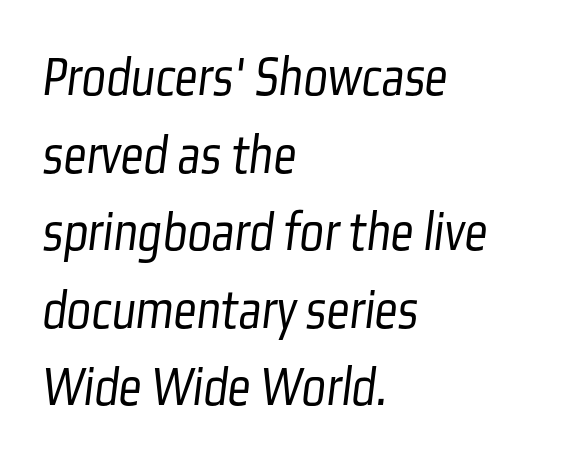
{"serif": "no", "bold": "no", "weight": "light", "width": "condensed", "stroke_contrast": "low", "x_height": "medium", "monospaced": "no", "underline": "no", "align": "left", "line_spacing": "normal", "line_spacing_ratio": 1.36, "letter_spacing": "normal", "letter_spacing_em": 0.0, "glyph_px": 57}
